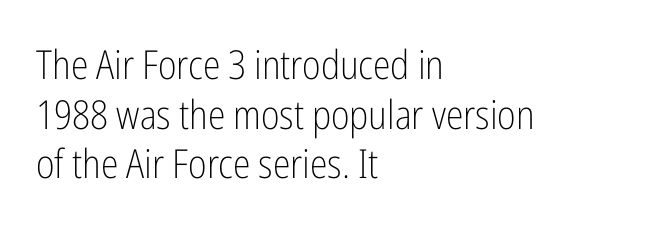
The image shows 40 px light, condensed sans-serif type, upright; set left-aligned, line spacing 1.24x, normal letter spacing, not underlined; low stroke contrast and a medium x-height.
